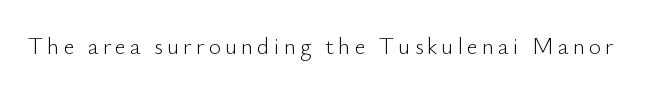
The image shows 24 px text type, upright; set not underlined.
